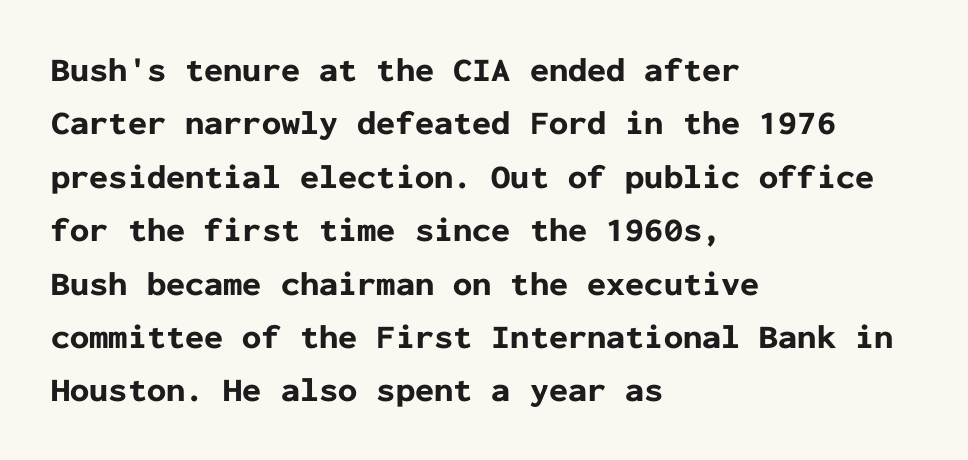
The image shows 34 px bold sans-serif type, upright, monospaced; set left-aligned, normal line spacing (1.57x), normal letter spacing, not underlined; low stroke contrast and a medium x-height.
